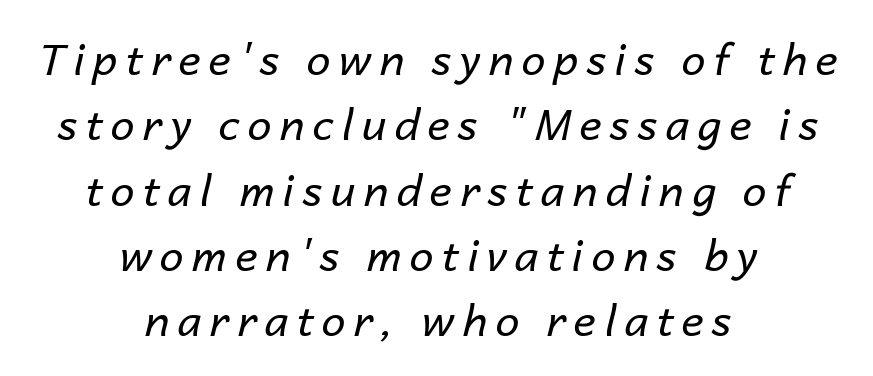
Vertical stems look standard width or narrower in stroke. Is the type slanted? Yes — the strokes lean at a clear angle. Glance below the letters and you will spot only blank space. Does the copy run flush right? No — it is centered line by line.
